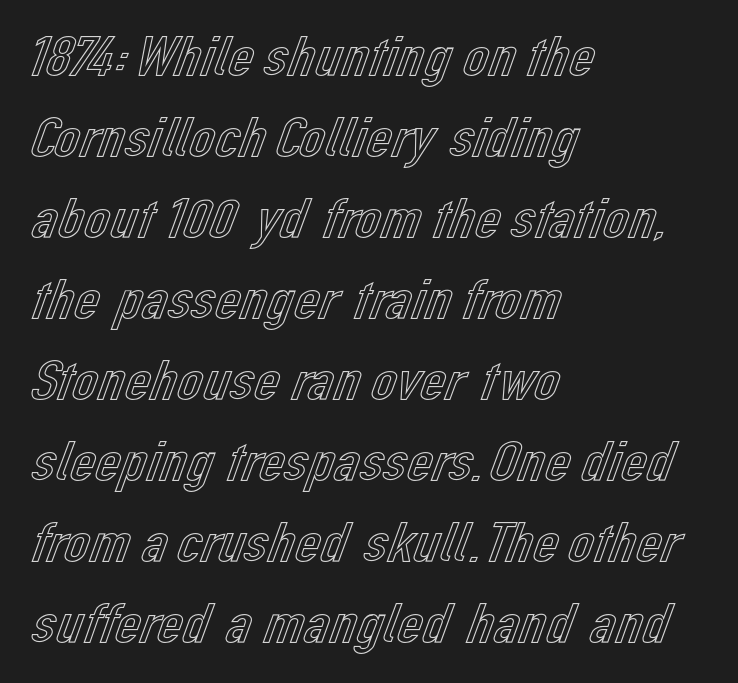
Q: Is the text italic (slanted)? A: Yes.
Q: Is the text underlined? A: No.
Q: How is the paragraph aligned? A: Left-aligned.
Q: Is the spacing between letters normal or unusually wide? A: Normal.
Q: Is the spacing between lines tight, normal or loose? A: Normal.
Q: Width (condensed, normal, or wide)? A: Normal.
Q: x-height? A: Medium.
Q: Monospaced? A: No.
